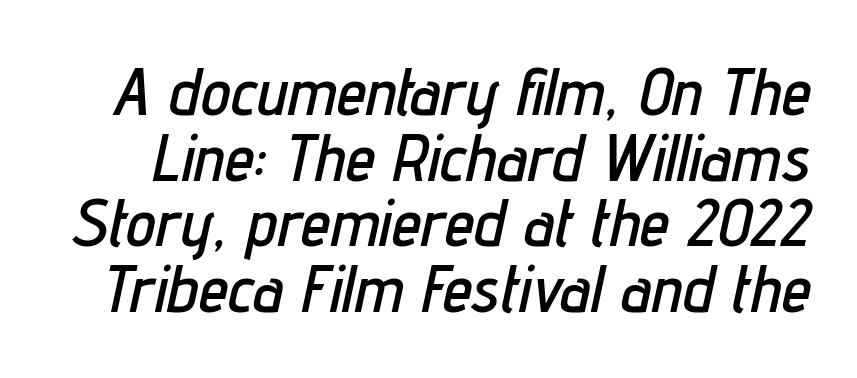
Q: Is the text italic (slanted)? A: Yes, it leans right by about 12 degrees.
Q: Is the text underlined? A: No.
Q: Is the spacing between letters normal or unusually wide? A: Normal.
Q: Is the spacing between lines tight, normal or loose? A: Tight.
Q: Width (condensed, normal, or wide)? A: Condensed.
Q: Stroke contrast? A: Low.
Q: x-height? A: Medium.
Q: Monospaced? A: No.
